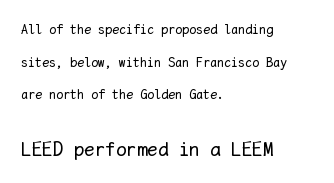
The image shows 21 px text type, upright; set left-aligned, loose line spacing (2.33x), normal letter spacing, not underlined; the second (bottom) block is 1.5x larger.
